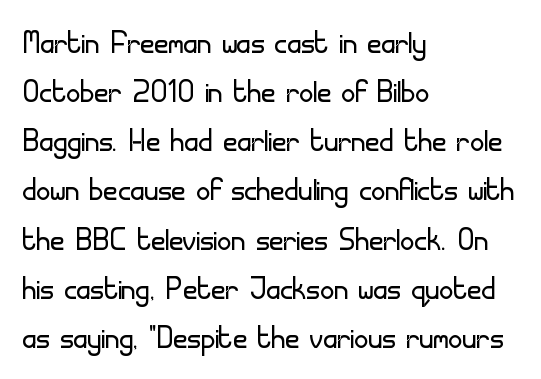
The rendering anchors every line to the left-hand side. Is the type heavy? It reads as light-to-regular instead. Just letters on the line, the space beneath them empty. Check where the strokes stop: nothing finishes them off — pure sans.
